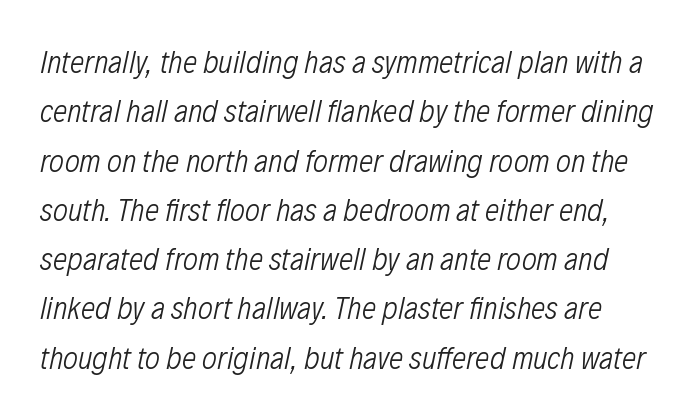
Vertical spacing — default. The space beneath each line is pristine and unruled. In terms of letterspacing, this is plain default setting. The specimen reads as italic at a glance. No extra ink here — the face is not bold.
